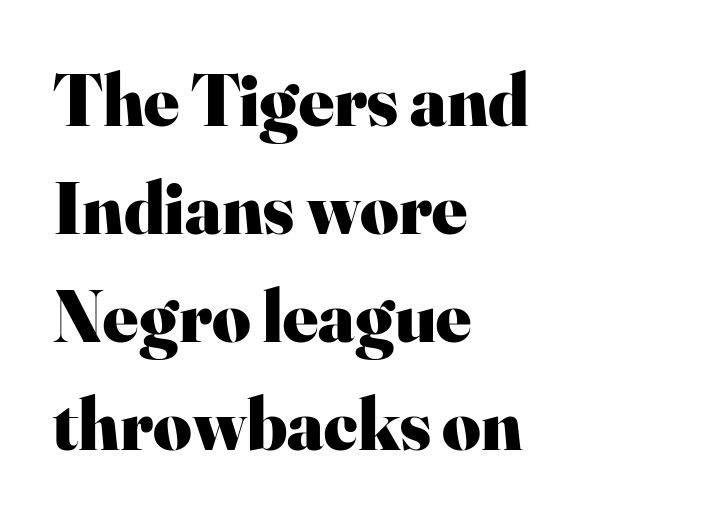
Layout note: lines flush left. Check under the words: just untouched page. These lines are rendered in a variable-pitch font. What weight is shown? A full bold with thick strokes. Honestly, the row spacing looks completely unremarkable.
